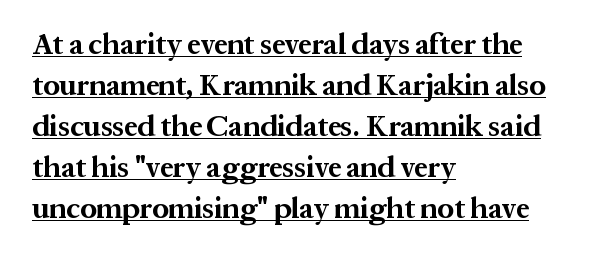
{"serif": "yes", "italic": "no", "bold": "yes", "weight": "bold", "width": "normal", "stroke_contrast": "medium", "x_height": "medium", "monospaced": "no", "underline": "yes", "align": "left", "line_spacing": "normal", "line_spacing_ratio": 1.41, "letter_spacing": "normal", "letter_spacing_em": 0.0, "glyph_px": 29}
